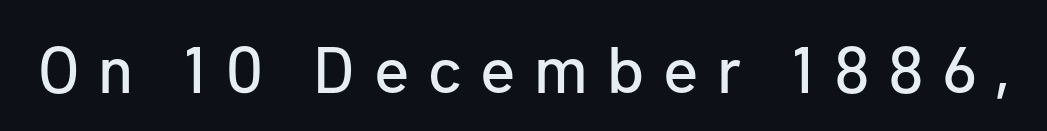
The image shows 65 px sans-serif type, upright; set unusually wide letter spacing (+0.29 em), not underlined; low stroke contrast and a medium x-height.
